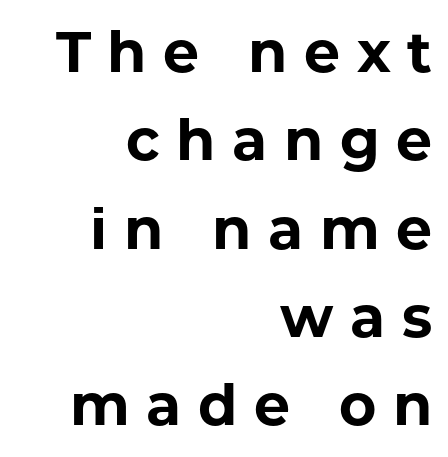
Look at the stroke-to-counter ratio: heavy, a bold. The designer went with a sans here, leaving each stem footless. Rendered with straight, roman letterforms. Which margin do the lines hug? The right one — the left edge is uneven.
